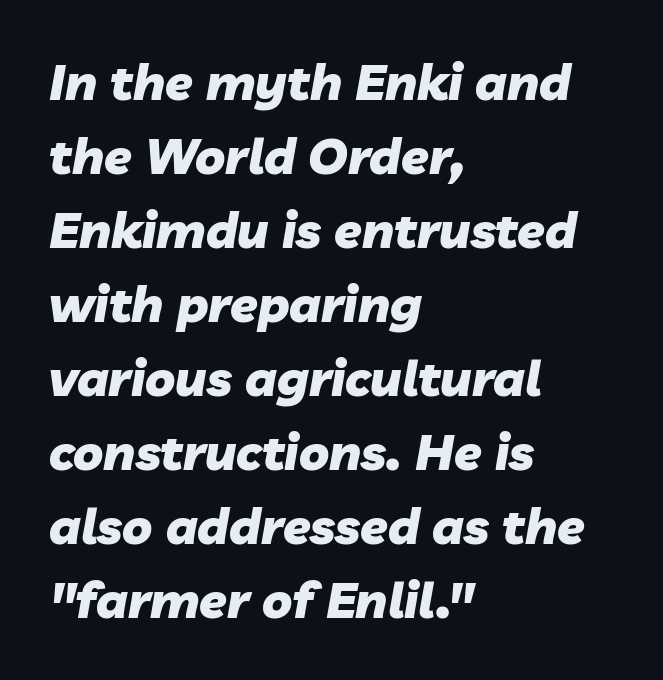
{"italic": "yes", "lean": "right", "slant_degrees": 10, "bold": "yes", "weight": "heavy", "width": "normal", "stroke_contrast": "low", "x_height": "medium", "monospaced": "no", "underline": "no", "align": "left", "line_spacing": "normal", "line_spacing_ratio": 1.48, "letter_spacing": "normal", "letter_spacing_em": 0.0, "glyph_px": 50}
